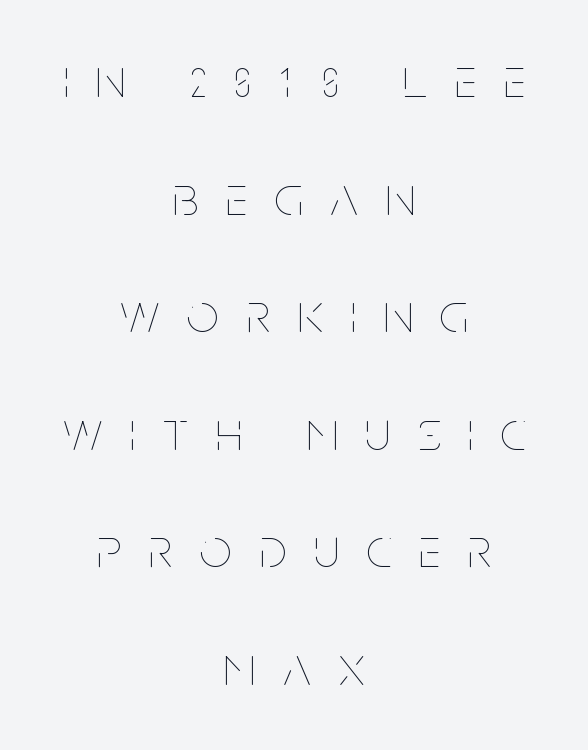
Note the varied advance widths — an 'i' is clearly narrower than an 'm'. Unbolded letterforms with no extra heft. The face used here is rendered with a markedly widened letterfit. Whoever set this chose breathing room over compactness in the vertical rhythm. Neither beginnings nor endings align; midpoints do.
